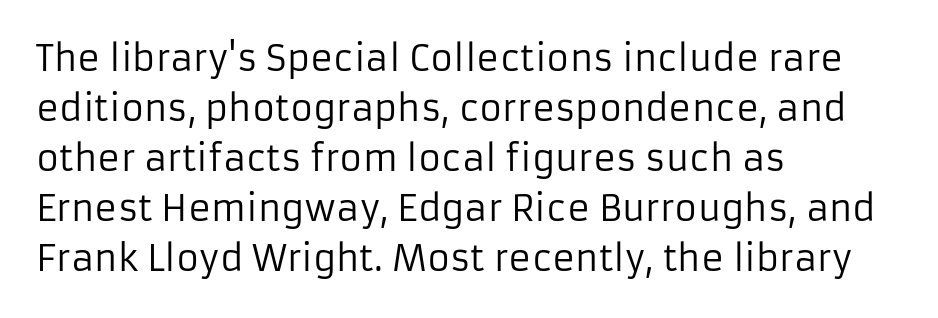
Layout note: lines flush left. It's the straight-up-and-down kind of type. The passage shown is typed in a proportional face where columns would drift. Evenly set lines give the paragraph a standard silhouette.
